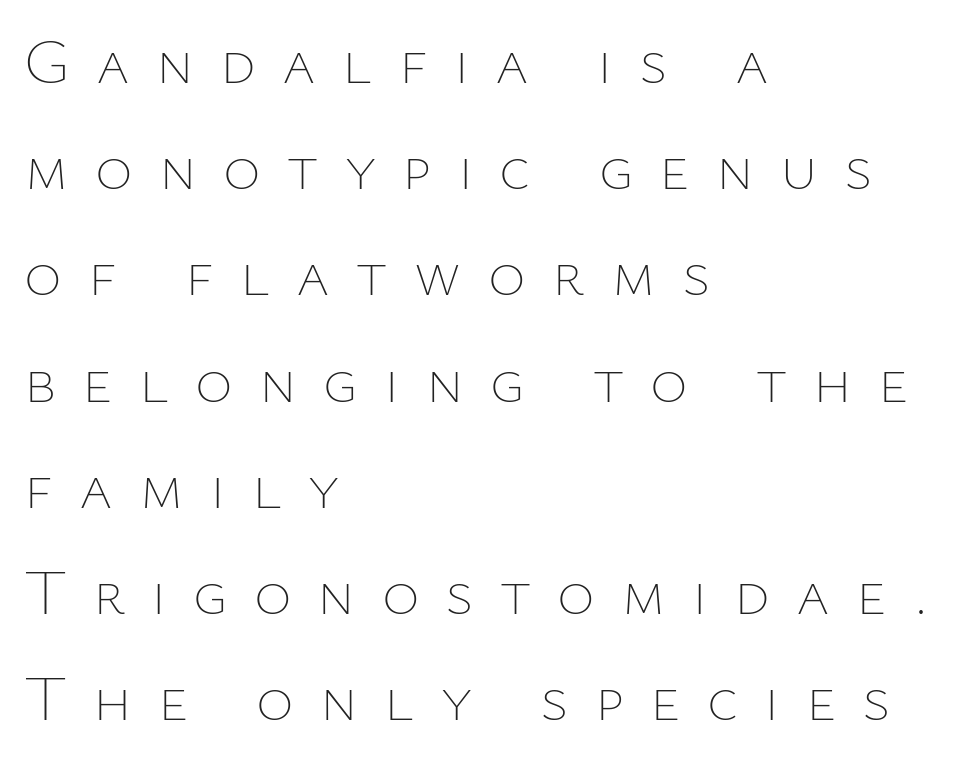
Casual observation: everything's shoved over to the left. Vertically, the passage feels balanced, rows spaced as you'd expect. What stands out about the letter spacing? Its width — letters are far apart. Think standard paragraph weight, or any step lighter than that. Underlining? Definitely not there.
